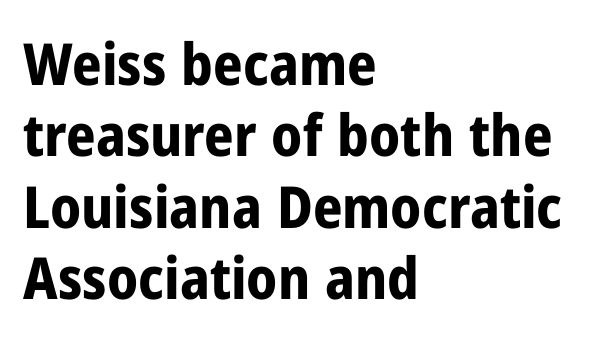
{"serif": "no", "italic": "no", "bold": "yes", "weight": "bold", "width": "condensed", "stroke_contrast": "low", "x_height": "medium", "monospaced": "no", "underline": "no", "align": "left", "line_spacing_ratio": 1.23, "letter_spacing": "normal", "letter_spacing_em": 0.0, "glyph_px": 58}
